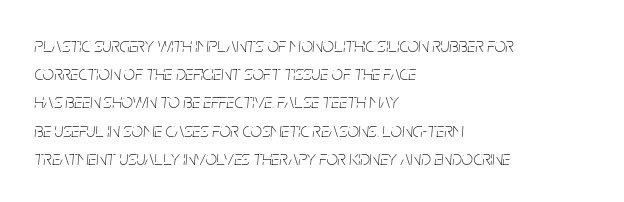
{"italic": "yes", "lean": "right", "slant_degrees": 5, "bold": "no", "underline": "no", "align": "left", "line_spacing": "normal", "line_spacing_ratio": 1.41, "letter_spacing": "normal", "letter_spacing_em": 0.0, "glyph_px": 20}
